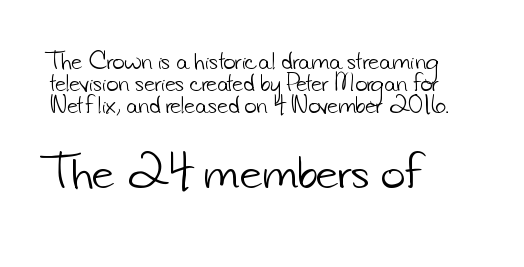
Q: Is the text bold? A: No.
Q: Is the typeface a serif or a sans-serif typeface? A: Sans-serif.
Q: Is the text underlined? A: No.
Q: How is the paragraph aligned? A: Left-aligned.
Q: Is the spacing between letters normal or unusually wide? A: Normal.
Q: Is the spacing between lines tight, normal or loose? A: Tight.
Q: Which block of text is set in a larger size, the first (top) or the second (bottom)? A: The second (bottom) one.
Q: Width (condensed, normal, or wide)? A: Normal.
Q: Stroke contrast? A: Low.
Q: x-height? A: Small.
Q: Monospaced? A: No.
